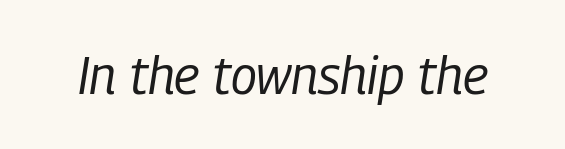
A typesetter would call this proportional, since set widths differ per character. The axis of the letterforms is tilted away from vertical. What stands out about the letter spacing? Nothing — it is the standard amount. The passage shown is not underscored anywhere.
